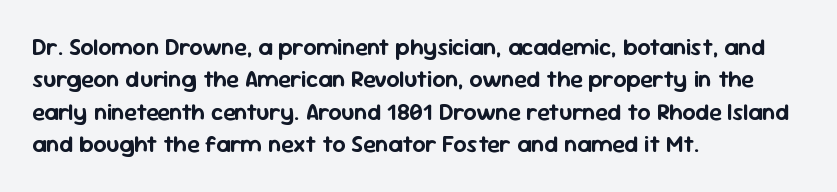
Q: Is the text italic (slanted)? A: No, it is upright.
Q: Is the text underlined? A: No.
Q: How is the paragraph aligned? A: Left-aligned.
Q: Is the spacing between letters normal or unusually wide? A: Normal.
Q: Is the spacing between lines tight, normal or loose? A: Normal.
